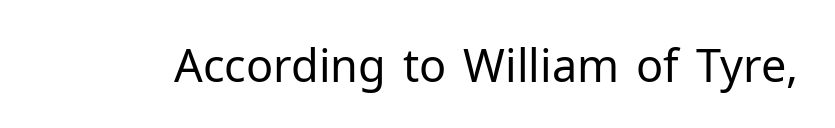
The image shows 45 px regular-weight sans-serif type, upright; set normal letter spacing, not underlined; low stroke contrast and a medium x-height.
